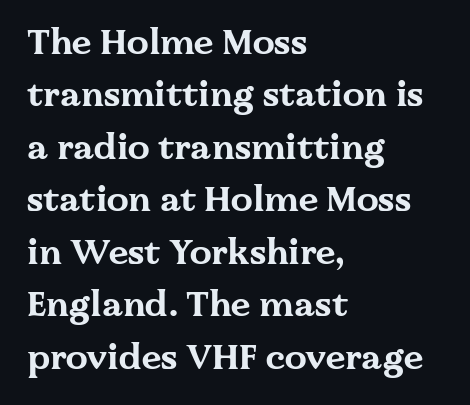
The image shows 35 px bold, wide serif type, upright; set left-aligned, normal line spacing (1.5x), normal letter spacing, not underlined; medium stroke contrast and a medium x-height.
